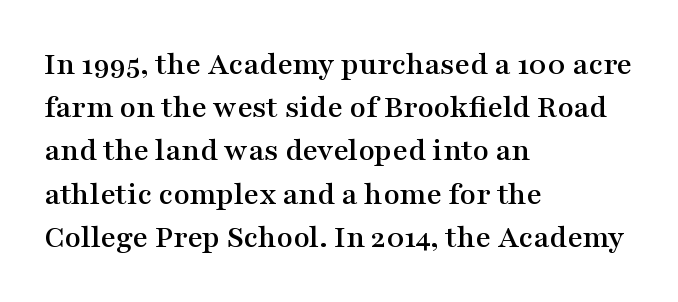
The image shows 33 px wide serif type, upright; set left-aligned, normal line spacing (1.31x), normal letter spacing, not underlined; medium stroke contrast and a medium x-height.
